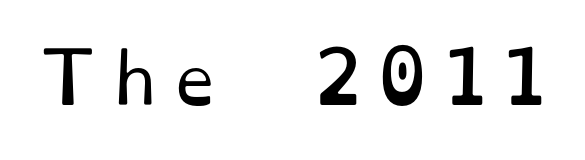
Characters remain perfectly vertical along every line. Stroke thickness stays within the range of a standard reading face or lighter. The letters are spread apart with noticeably loose tracking. The passage shown is typed in a proportional face where columns would drift. A clean baseline with only descenders dipping below it.
